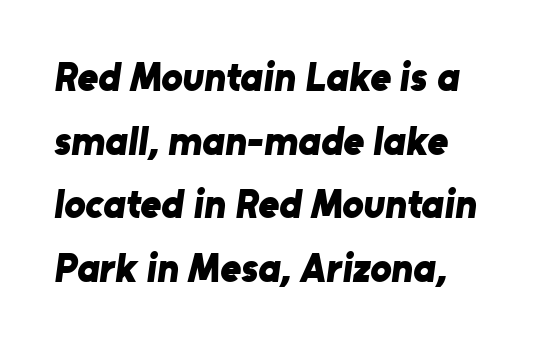
Q: Is the text bold? A: Yes.
Q: Is the typeface a serif or a sans-serif typeface? A: Sans-serif.
Q: Is the text underlined? A: No.
Q: How is the paragraph aligned? A: Left-aligned.
Q: Is the spacing between letters normal or unusually wide? A: Normal.
Q: Is the spacing between lines tight, normal or loose? A: Normal.
Q: Width (condensed, normal, or wide)? A: Normal.
Q: Stroke contrast? A: Low.
Q: x-height? A: Medium.
Q: Monospaced? A: No.
